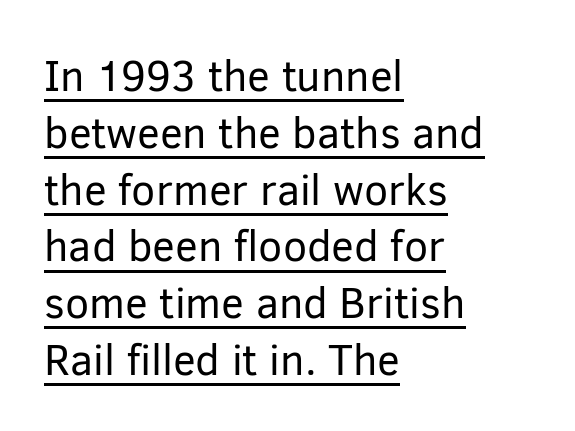
The image shows 43 px regular-weight sans-serif type, upright; set left-aligned, normal line spacing (1.32x), normal letter spacing, underlined; low stroke contrast and a medium x-height.
